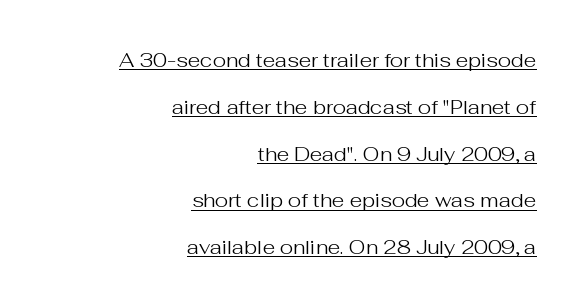
{"italic": "no", "bold": "no", "underline": "yes", "align": "right", "line_spacing": "loose", "line_spacing_ratio": 2.34, "letter_spacing": "normal", "letter_spacing_em": 0.0, "glyph_px": 20}
